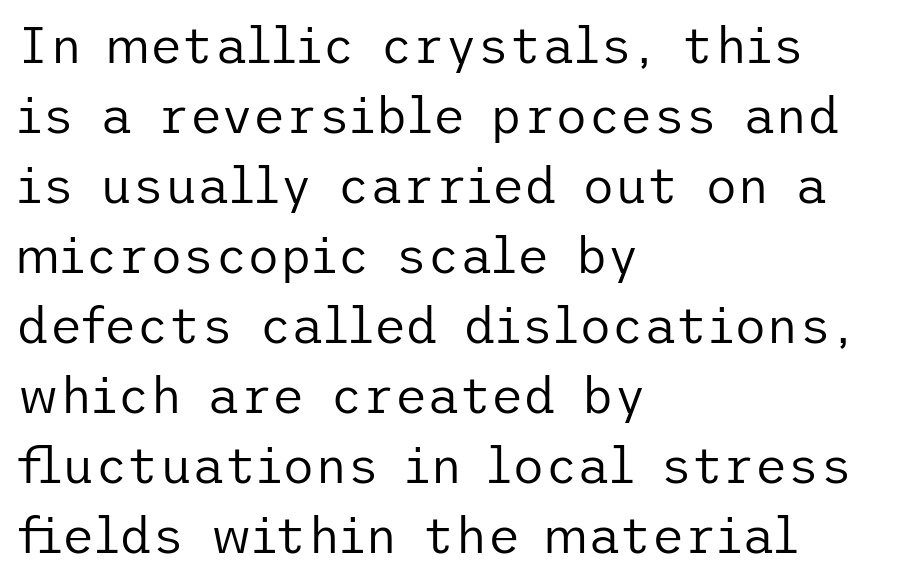
The image shows 50 px regular-weight sans-serif type, upright; set left-aligned, normal line spacing (1.4x), normal letter spacing, not underlined; low stroke contrast and a medium x-height.
